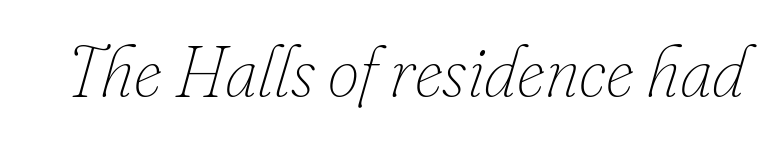
The passage shown is typed in a proportional face where columns would drift. The glyphs look as if they've been sheared to an angle. Spacing between characters is what you'd get straight out of the box. The strip under each line holds only bare page. The passage shown is not bold in any degree.
